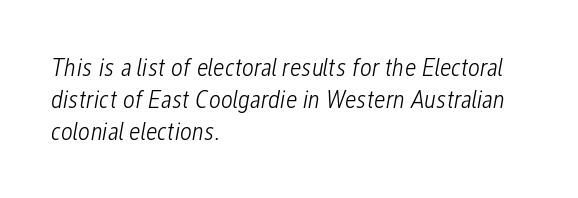
Layout note: lines flush left. The weight tops out at a normal text grade. Words appear dense and cohesive because spacing is normal. Is the type slanted? Yes — the strokes lean at a clear angle.
